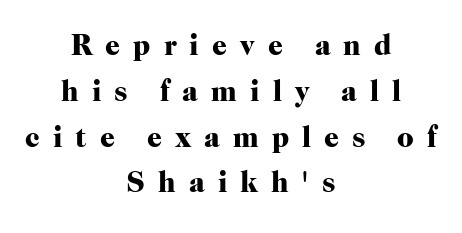
Q: Is the text bold? A: Yes.
Q: Is the text italic (slanted)? A: No, it is upright.
Q: Is the typeface a serif or a sans-serif typeface? A: Serif.
Q: Is the text underlined? A: No.
Q: How is the paragraph aligned? A: Centered.
Q: Is the spacing between letters normal or unusually wide? A: Unusually wide.
Q: Is the spacing between lines tight, normal or loose? A: Normal.
Q: Width (condensed, normal, or wide)? A: Normal.
Q: Stroke contrast? A: High.
Q: x-height? A: Medium.
Q: Monospaced? A: No.
